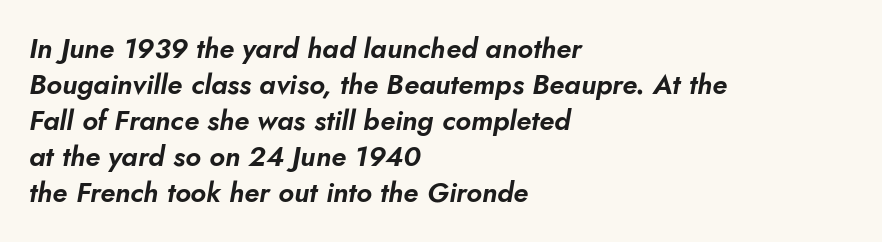
{"italic": "yes", "lean": "right", "slant_degrees": 10, "width": "normal", "stroke_contrast": "low", "x_height": "small", "monospaced": "no", "underline": "no", "align": "left", "line_spacing": "normal", "line_spacing_ratio": 1.29, "letter_spacing": "normal", "letter_spacing_em": 0.0, "glyph_px": 28}
